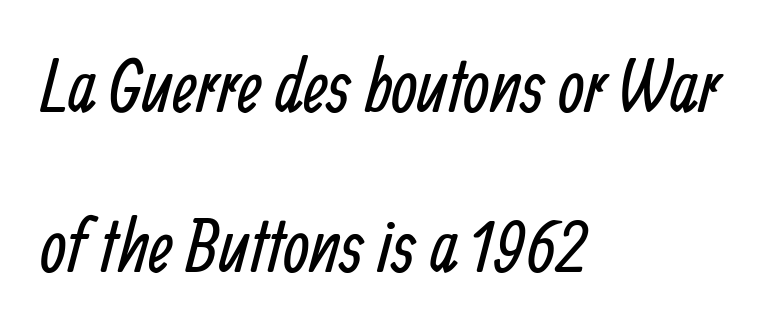
Q: Is the text bold? A: No.
Q: Is the typeface a serif or a sans-serif typeface? A: Sans-serif.
Q: Is the text underlined? A: No.
Q: How is the paragraph aligned? A: Left-aligned.
Q: Is the spacing between letters normal or unusually wide? A: Normal.
Q: Is the spacing between lines tight, normal or loose? A: Loose.
Q: Width (condensed, normal, or wide)? A: Condensed.
Q: Stroke contrast? A: Low.
Q: x-height? A: Medium.
Q: Monospaced? A: No.
